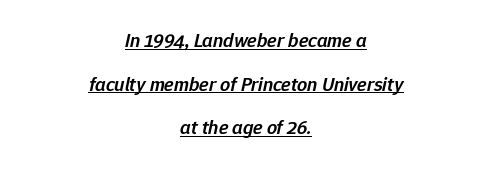
The image shows 20 px text type, italic (leaning right); set centered, loose line spacing (2.18x), normal letter spacing, underlined.
